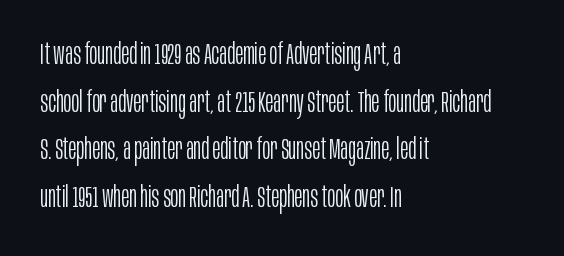
Vertical strokes here are truly vertical. The face used here is proportionally spaced, like ordinary book or web type. Regarding serifs, this sample does without them. The area under the type is left untouched. What's the leading like? Ordinary, nothing unusual.
